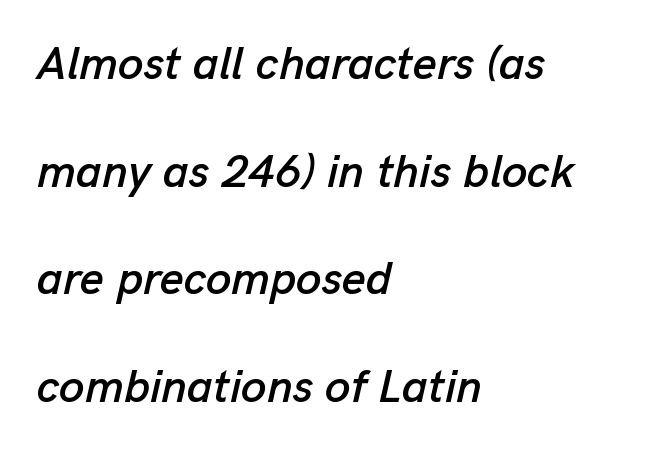
The image shows 46 px text type, italic (leaning right); set left-aligned, loose line spacing (2.34x), normal letter spacing, not underlined; low stroke contrast and a medium x-height.
